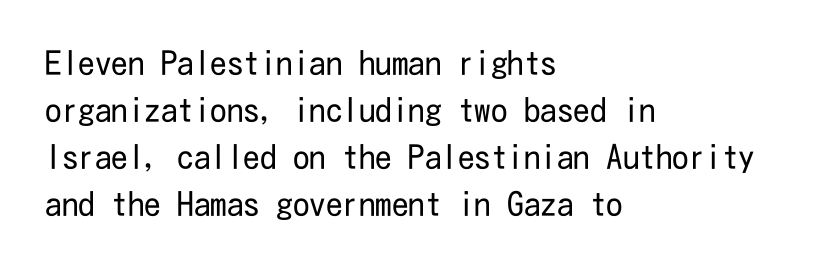
Q: Is the text bold? A: No.
Q: Is the text italic (slanted)? A: No, it is upright.
Q: Is the typeface a serif or a sans-serif typeface? A: Sans-serif.
Q: Is the text underlined? A: No.
Q: How is the paragraph aligned? A: Left-aligned.
Q: Is the spacing between letters normal or unusually wide? A: Normal.
Q: Is the spacing between lines tight, normal or loose? A: Normal.
Q: Width (condensed, normal, or wide)? A: Condensed.
Q: Stroke contrast? A: Low.
Q: x-height? A: Medium.
